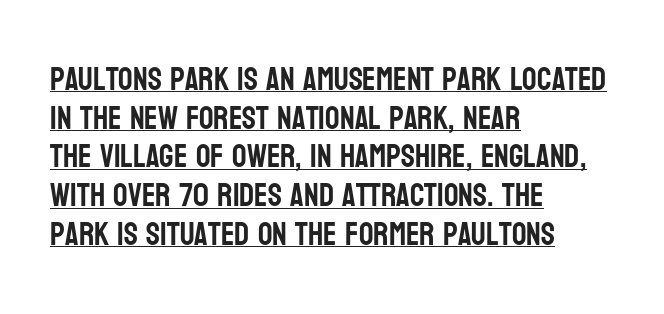
Visually the block forms a straight wall on the left and a jagged coastline on the right. Type style note: lacks serifs. The letters sit at their default tracking, neither squeezed nor spread. Spacing verdict: proportional, widths tailored to each character. A typographer would call this underscored text.
